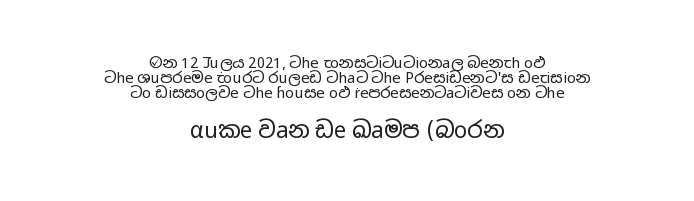
The image shows 22 px text type, upright; set centered, tight line spacing (1.0x), normal letter spacing, not underlined; the second (bottom) block is 1.47x larger.
